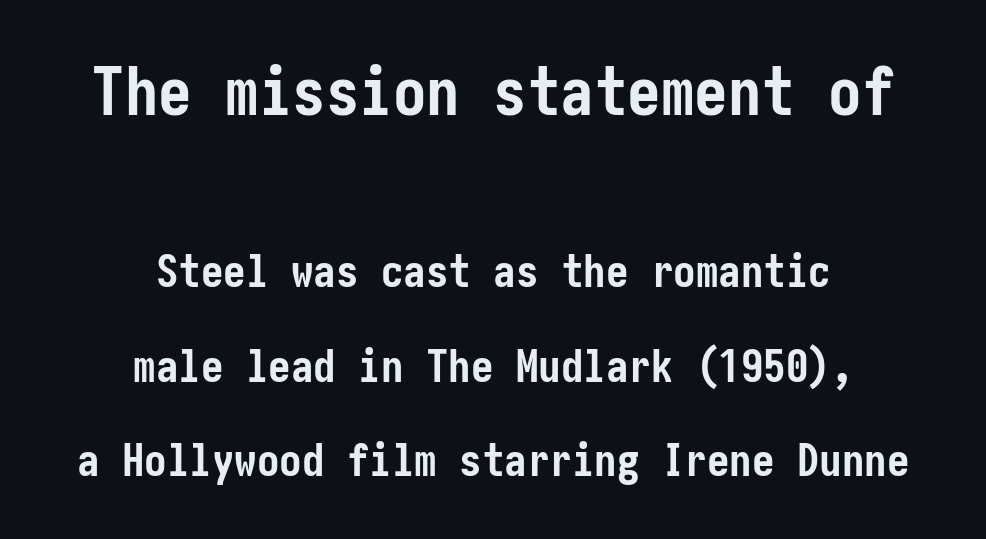
Q: Is the text bold? A: Yes.
Q: Is the text italic (slanted)? A: No, it is upright.
Q: Is the typeface a serif or a sans-serif typeface? A: Sans-serif.
Q: Is the text underlined? A: No.
Q: How is the paragraph aligned? A: Centered.
Q: Is the spacing between letters normal or unusually wide? A: Normal.
Q: Is the spacing between lines tight, normal or loose? A: Loose.
Q: Which block of text is set in a larger size, the first (top) or the second (bottom)? A: The first (top) one.
Q: Width (condensed, normal, or wide)? A: Condensed.
Q: Stroke contrast? A: Low.
Q: x-height? A: Medium.
